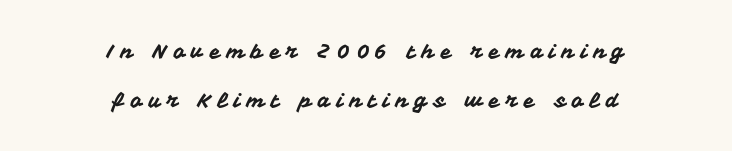
{"underline": "no", "align": "center", "line_spacing": "loose", "line_spacing_ratio": 2.43, "letter_spacing": "wide", "letter_spacing_em": 0.31, "glyph_px": 20}
